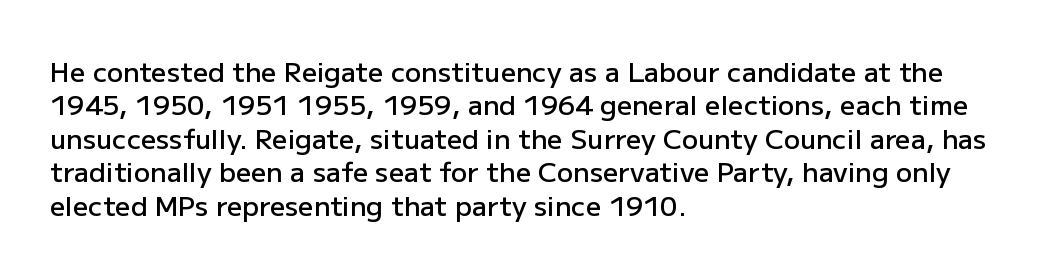
Moderately thickened strokes mark this as semibold type. A clean baseline with only descenders dipping below it. Line starts are locked; line ends wander. Honestly, the letter spacing is just normal — you wouldn't notice it. Italic? Not at all — the glyphs are vertical.
